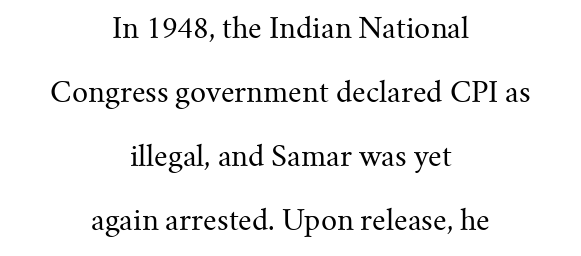
{"serif": "yes", "italic": "no", "bold": "no", "weight": "regular", "width": "normal", "stroke_contrast": "medium", "x_height": "small", "monospaced": "no", "underline": "no", "align": "center", "line_spacing": "loose", "line_spacing_ratio": 2.29, "letter_spacing": "normal", "letter_spacing_em": 0.0, "glyph_px": 28}
